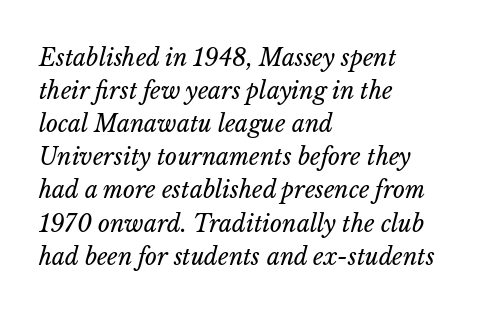
Q: Is the text bold? A: No.
Q: Is the text italic (slanted)? A: Yes, it leans right by about 14 degrees.
Q: Is the text underlined? A: No.
Q: How is the paragraph aligned? A: Left-aligned.
Q: Is the spacing between letters normal or unusually wide? A: Normal.
Q: Is the spacing between lines tight, normal or loose? A: Normal.
